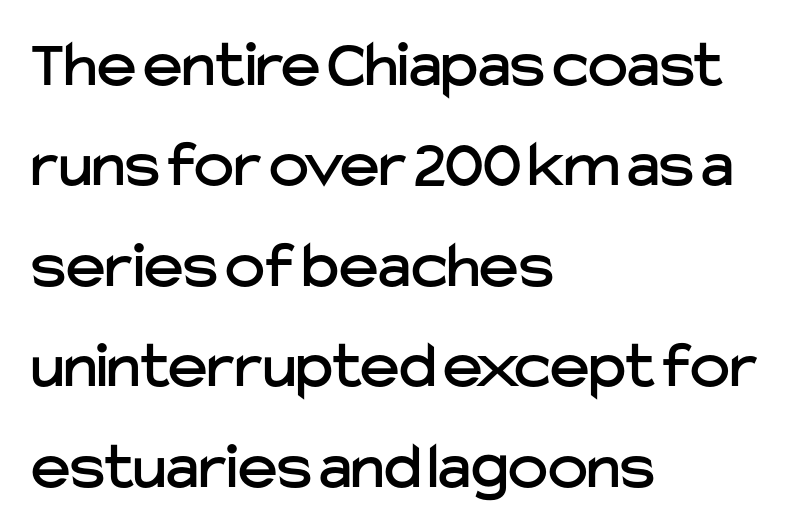
{"serif": "no", "italic": "no", "width": "normal", "stroke_contrast": "low", "x_height": "medium", "monospaced": "no", "underline": "no", "align": "left", "line_spacing": "normal", "line_spacing_ratio": 1.5, "letter_spacing": "normal", "letter_spacing_em": 0.0, "glyph_px": 67}
